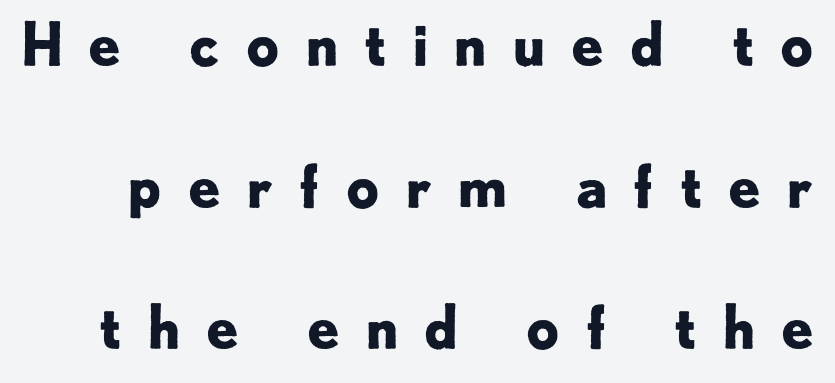
Q: Is the text bold? A: Yes.
Q: Is the text italic (slanted)? A: No, it is upright.
Q: Is the typeface a serif or a sans-serif typeface? A: Sans-serif.
Q: Is the text underlined? A: No.
Q: Is the spacing between letters normal or unusually wide? A: Unusually wide.
Q: Is the spacing between lines tight, normal or loose? A: Loose.
Q: Width (condensed, normal, or wide)? A: Normal.
Q: Stroke contrast? A: Low.
Q: x-height? A: Small.
Q: Monospaced? A: No.
